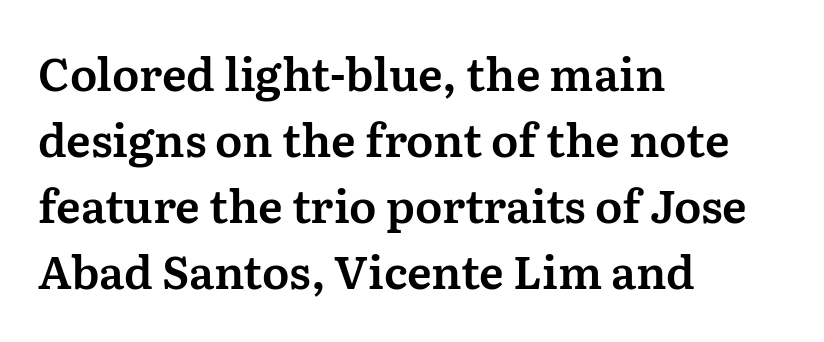
Q: Is the text italic (slanted)? A: No, it is upright.
Q: Is the typeface a serif or a sans-serif typeface? A: Serif.
Q: Is the text underlined? A: No.
Q: How is the paragraph aligned? A: Left-aligned.
Q: Is the spacing between letters normal or unusually wide? A: Normal.
Q: Is the spacing between lines tight, normal or loose? A: Normal.
Q: Width (condensed, normal, or wide)? A: Normal.
Q: Stroke contrast? A: Medium.
Q: x-height? A: Medium.
Q: Monospaced? A: No.
